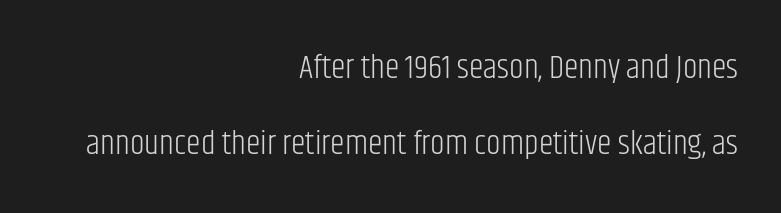
{"serif": "no", "italic": "no", "bold": "no", "weight": "light", "width": "condensed", "stroke_contrast": "low", "x_height": "large", "monospaced": "no", "underline": "no", "align": "right", "line_spacing": "loose", "line_spacing_ratio": 2.29, "letter_spacing": "normal", "letter_spacing_em": 0.0, "glyph_px": 33}
